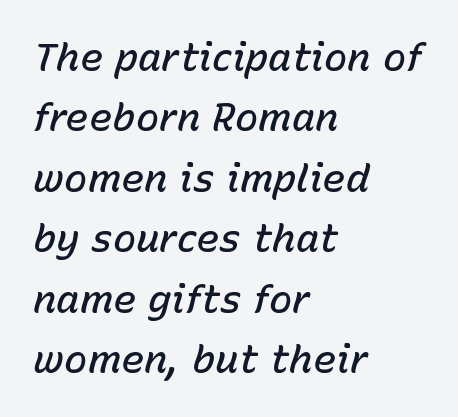
Q: Is the text bold? A: Semi-bold.
Q: Is the text italic (slanted)? A: Yes, it leans right by about 15 degrees.
Q: Is the text underlined? A: No.
Q: How is the paragraph aligned? A: Left-aligned.
Q: Is the spacing between letters normal or unusually wide? A: Normal.
Q: Is the spacing between lines tight, normal or loose? A: Normal.
Q: Width (condensed, normal, or wide)? A: Normal.
Q: Stroke contrast? A: Low.
Q: x-height? A: Medium.
Q: Monospaced? A: No.
